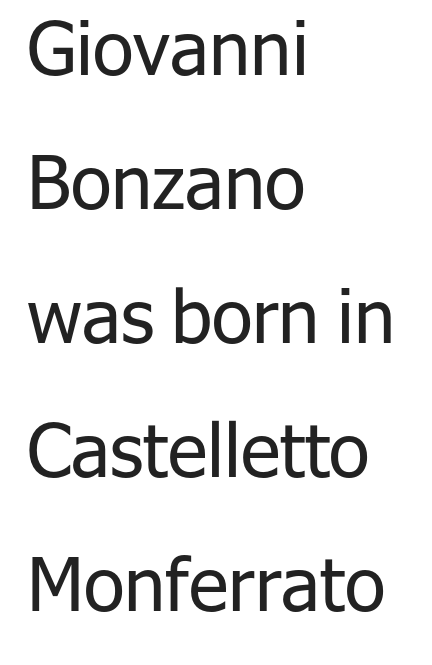
Q: Is the text bold? A: No.
Q: Is the text italic (slanted)? A: No, it is upright.
Q: Is the typeface a serif or a sans-serif typeface? A: Sans-serif.
Q: Is the text underlined? A: No.
Q: How is the paragraph aligned? A: Left-aligned.
Q: Is the spacing between letters normal or unusually wide? A: Normal.
Q: Width (condensed, normal, or wide)? A: Normal.
Q: Stroke contrast? A: Low.
Q: x-height? A: Medium.
Q: Monospaced? A: No.
